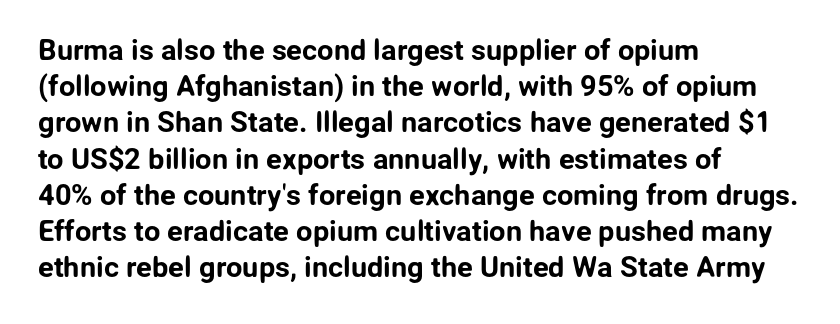
The image shows 29 px sans-serif type, upright; set left-aligned, normal line spacing (1.25x), normal letter spacing, not underlined; low stroke contrast and a medium x-height.
